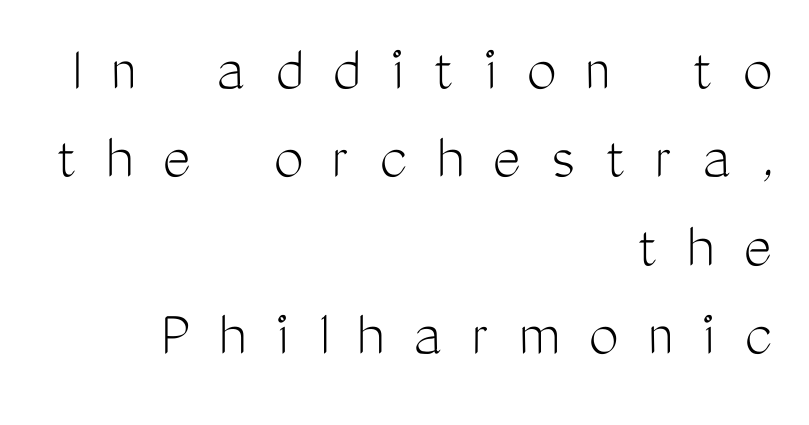
The space beneath each line is pristine and unruled. The font sits on the lighter half of the weight spectrum, regular included. Upright lettering throughout. Nope, no serifs anywhere on these letters. This rendering widens character spacing well past its baseline value.
